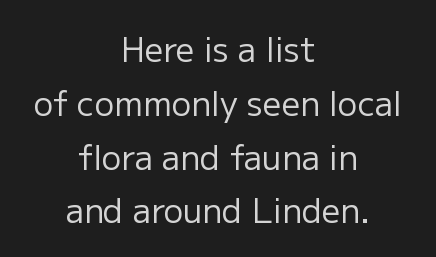
Q: Is the text bold? A: No.
Q: Is the text italic (slanted)? A: No, it is upright.
Q: Is the typeface a serif or a sans-serif typeface? A: Sans-serif.
Q: Is the text underlined? A: No.
Q: How is the paragraph aligned? A: Centered.
Q: Is the spacing between letters normal or unusually wide? A: Normal.
Q: Is the spacing between lines tight, normal or loose? A: Normal.
Q: Width (condensed, normal, or wide)? A: Normal.
Q: Stroke contrast? A: Low.
Q: x-height? A: Medium.
Q: Monospaced? A: No.
